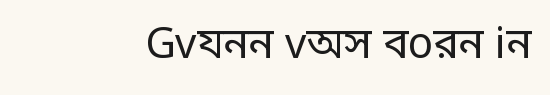
{"serif": "no", "italic": "no", "bold": "no", "weight": "regular", "width": "condensed", "stroke_contrast": "low", "monospaced": "no", "underline": "no", "letter_spacing": "normal", "letter_spacing_em": 0.0, "glyph_px": 42}
